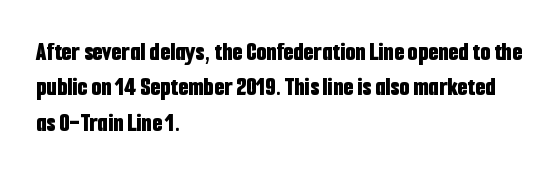
The image shows 26 px bold type, upright; set left-aligned, normal line spacing (1.36x), normal letter spacing, not underlined.
